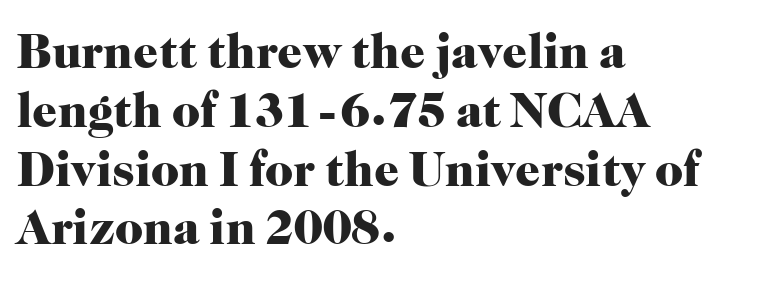
Q: Is the text bold? A: Yes.
Q: Is the text italic (slanted)? A: No, it is upright.
Q: Is the typeface a serif or a sans-serif typeface? A: Serif.
Q: Is the text underlined? A: No.
Q: How is the paragraph aligned? A: Left-aligned.
Q: Is the spacing between letters normal or unusually wide? A: Normal.
Q: Width (condensed, normal, or wide)? A: Normal.
Q: Stroke contrast? A: High.
Q: x-height? A: Medium.
Q: Monospaced? A: No.
